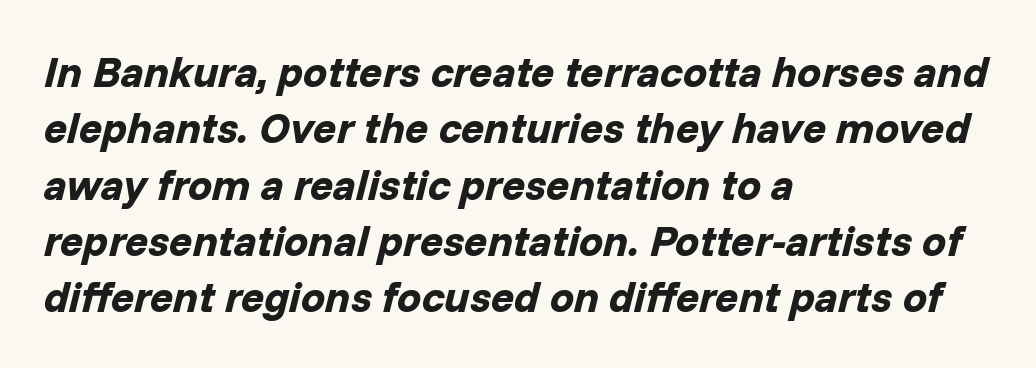
Q: Is the text bold? A: Yes.
Q: Is the text italic (slanted)? A: Yes, it leans right by about 14 degrees.
Q: Is the text underlined? A: No.
Q: How is the paragraph aligned? A: Left-aligned.
Q: Is the spacing between letters normal or unusually wide? A: Normal.
Q: Is the spacing between lines tight, normal or loose? A: Normal.
Q: Width (condensed, normal, or wide)? A: Normal.
Q: Stroke contrast? A: Low.
Q: x-height? A: Medium.
Q: Monospaced? A: No.
